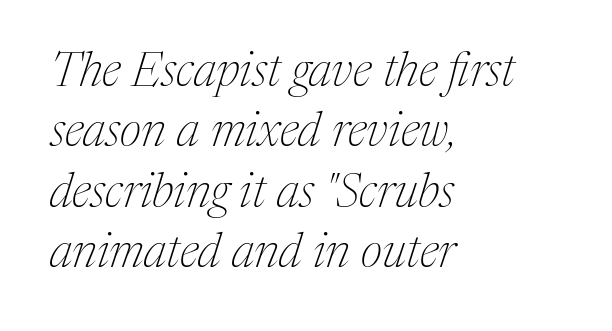
The image shows 48 px thin serif type, italic (leaning right); set left-aligned, normal line spacing (1.26x), normal letter spacing, not underlined; medium stroke contrast and a medium x-height.
